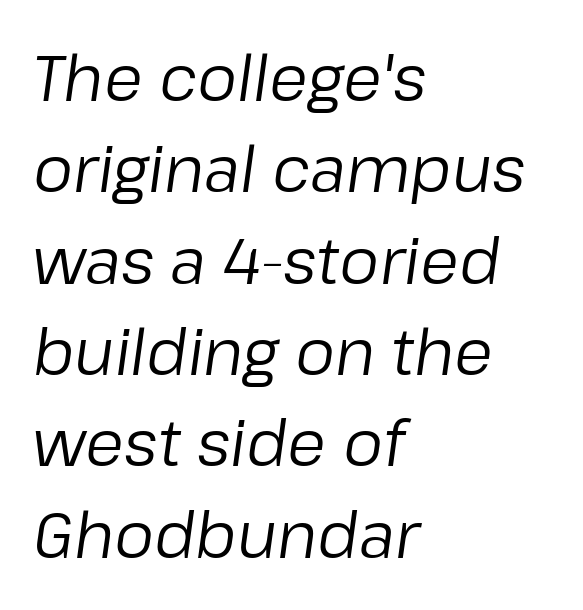
Nobody touched the tracking dial on this one. Words float on clear page, feet unadorned. Do the characters align in a grid? No, the font is proportional. This is not heavy type; no bold has been used. Each new line begins a customary step beneath the previous one.
